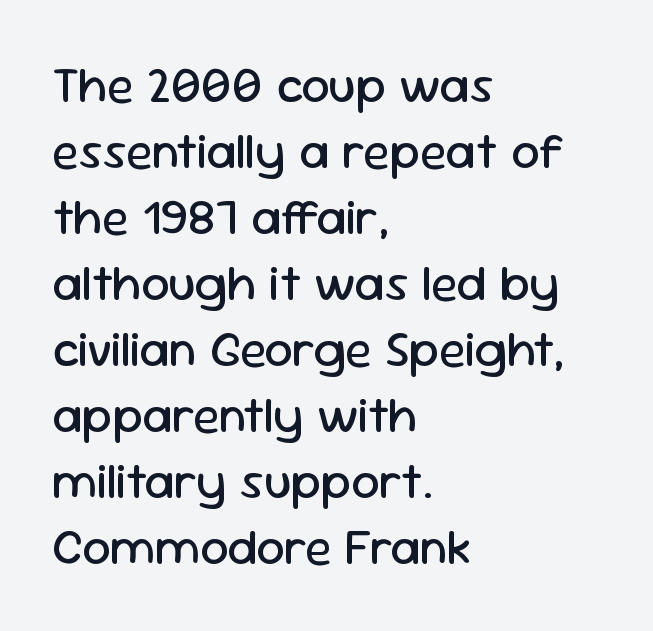
Horizontal alignment here is leftward, the default for most running prose. The strip under each line holds only bare page. Letterform terminals end flat and unadorned throughout the passage. The rendering uses natural spacing where letterforms have individual widths. What's the leading like? Ordinary, nothing unusual.
